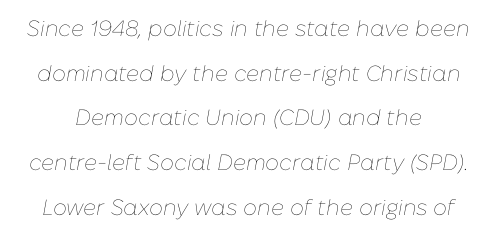
The image shows 22 px text type, italic (leaning right); set loose line spacing (2.03x), normal letter spacing, not underlined.
